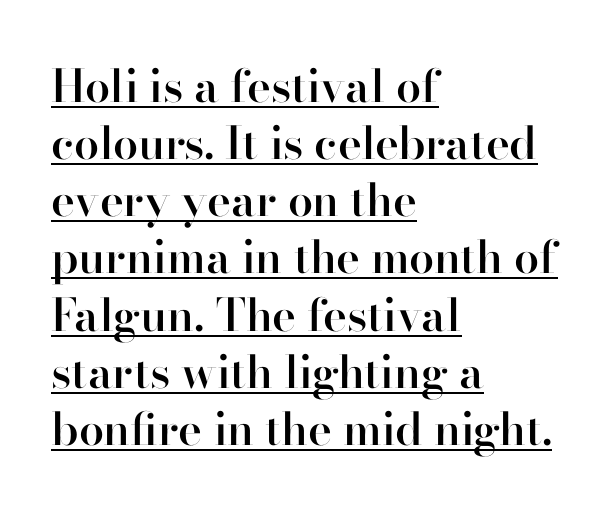
The rag falls on the right side of this text block. You could not count columns in this text — the font is proportionally spaced. Strokes here are thickened, but only to semibold level. A typesetter would mark this as roman, not italic.
